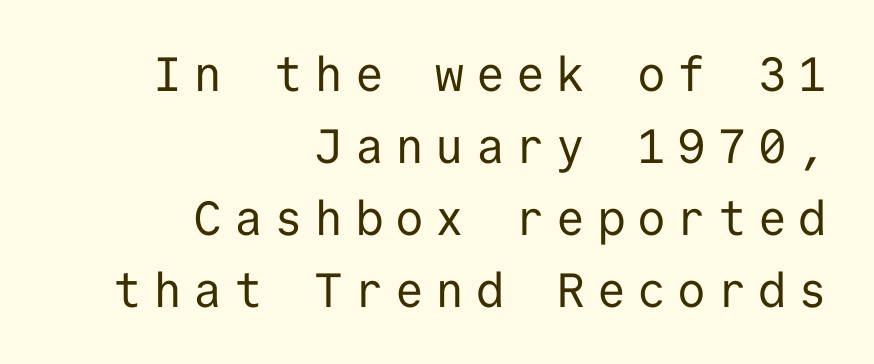
The image shows 48 px regular-weight sans-serif type, upright, monospaced; set right-aligned, normal line spacing (1.5x), unusually wide letter spacing (+0.24 em), not underlined; low stroke contrast and a medium x-height.
